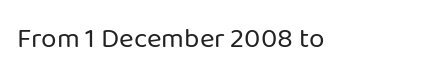
Q: Is the text bold? A: No.
Q: Is the text italic (slanted)? A: No, it is upright.
Q: Is the typeface a serif or a sans-serif typeface? A: Sans-serif.
Q: Is the text underlined? A: No.
Q: Is the spacing between letters normal or unusually wide? A: Normal.
Q: Width (condensed, normal, or wide)? A: Normal.
Q: Stroke contrast? A: Low.
Q: x-height? A: Medium.
Q: Monospaced? A: No.
